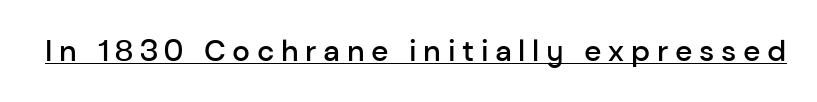
{"serif": "no", "italic": "no", "bold": "semi", "weight": "semibold", "width": "normal", "stroke_contrast": "low", "x_height": "medium", "monospaced": "no", "underline": "yes", "letter_spacing": "wide", "letter_spacing_em": 0.22, "glyph_px": 30}
